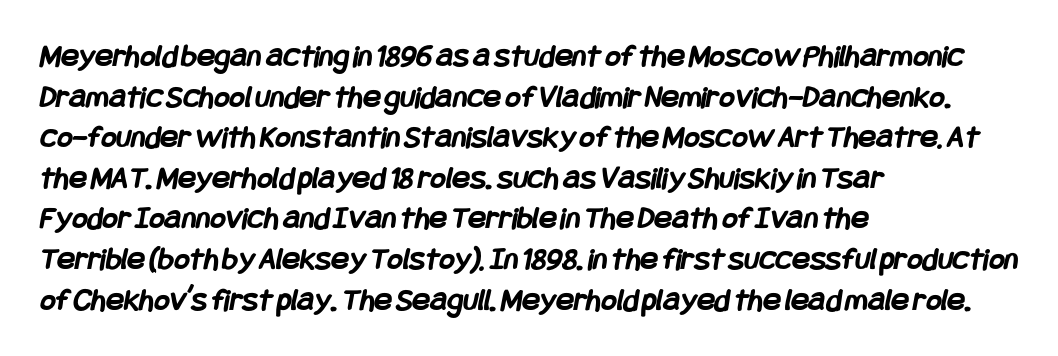
Plain, unruled lines of type. Each line starts at the same left margin while the right side varies. The letters carry no serifs — their stems end cleanly without finishing strokes. This is heavy type, rendered in bold. No extra tracking has been applied to these lines.
